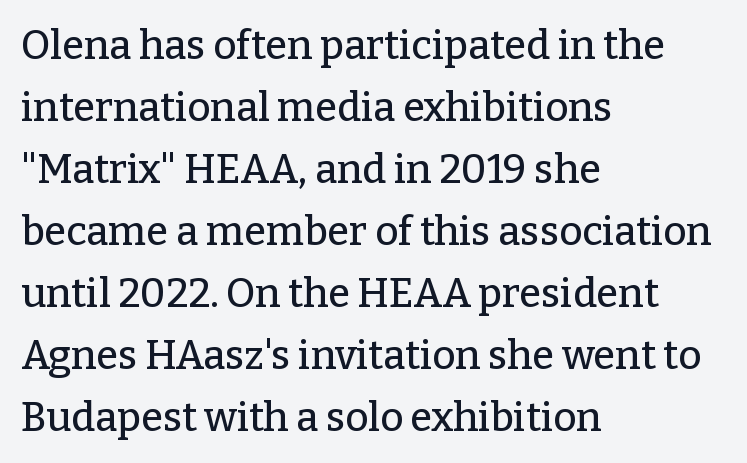
Q: Is the text italic (slanted)? A: No, it is upright.
Q: Is the typeface a serif or a sans-serif typeface? A: Serif.
Q: Is the text underlined? A: No.
Q: How is the paragraph aligned? A: Left-aligned.
Q: Is the spacing between letters normal or unusually wide? A: Normal.
Q: Is the spacing between lines tight, normal or loose? A: Normal.
Q: Width (condensed, normal, or wide)? A: Normal.
Q: Stroke contrast? A: Low.
Q: x-height? A: Medium.
Q: Monospaced? A: No.
